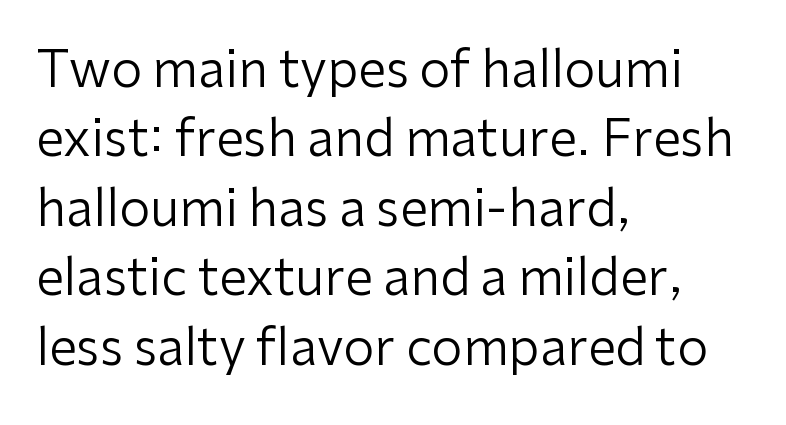
Q: Is the text bold? A: No.
Q: Is the text italic (slanted)? A: No, it is upright.
Q: Is the typeface a serif or a sans-serif typeface? A: Sans-serif.
Q: Is the text underlined? A: No.
Q: How is the paragraph aligned? A: Left-aligned.
Q: Is the spacing between letters normal or unusually wide? A: Normal.
Q: Is the spacing between lines tight, normal or loose? A: Normal.
Q: Width (condensed, normal, or wide)? A: Normal.
Q: Stroke contrast? A: Low.
Q: x-height? A: Medium.
Q: Monospaced? A: No.
